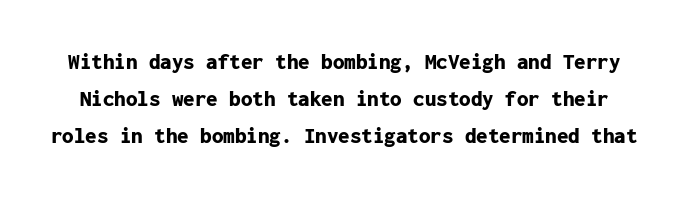
Q: Is the text bold? A: Yes.
Q: Is the text italic (slanted)? A: No, it is upright.
Q: Is the text underlined? A: No.
Q: Is the spacing between letters normal or unusually wide? A: Normal.
Q: Is the spacing between lines tight, normal or loose? A: Normal.
